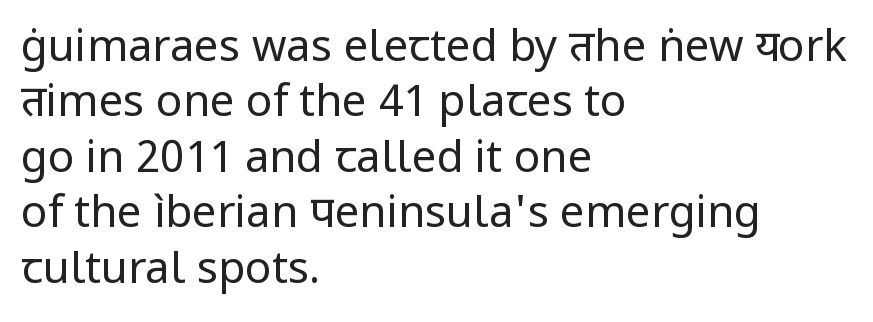
The image shows 44 px regular-weight sans-serif type, upright; set left-aligned, normal line spacing (1.26x), normal letter spacing, not underlined; low stroke contrast and a medium x-height.
